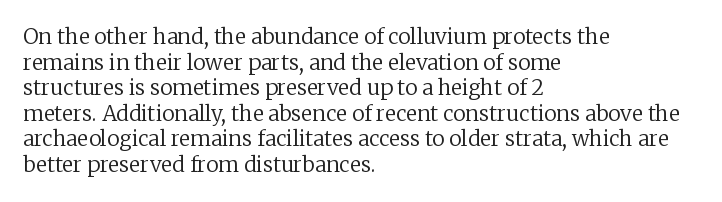
Does extra space separate the letters? No, they use regular spacing. The passage is arranged the way most books set body copy — flush left. The area under the type is left untouched. The face looks like a standard text weight, possibly lighter. Notice how the stems are strictly vertical — no italics here.
